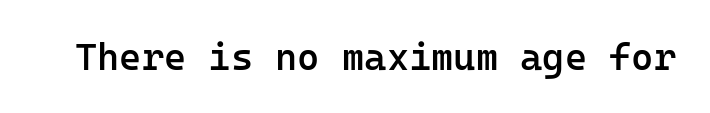
Q: Is the text bold? A: Semi-bold.
Q: Is the text italic (slanted)? A: No, it is upright.
Q: Is the typeface a serif or a sans-serif typeface? A: Sans-serif.
Q: Is the text underlined? A: No.
Q: Is the spacing between letters normal or unusually wide? A: Normal.
Q: Width (condensed, normal, or wide)? A: Normal.
Q: Stroke contrast? A: Low.
Q: x-height? A: Medium.
Q: Monospaced? A: Yes.
